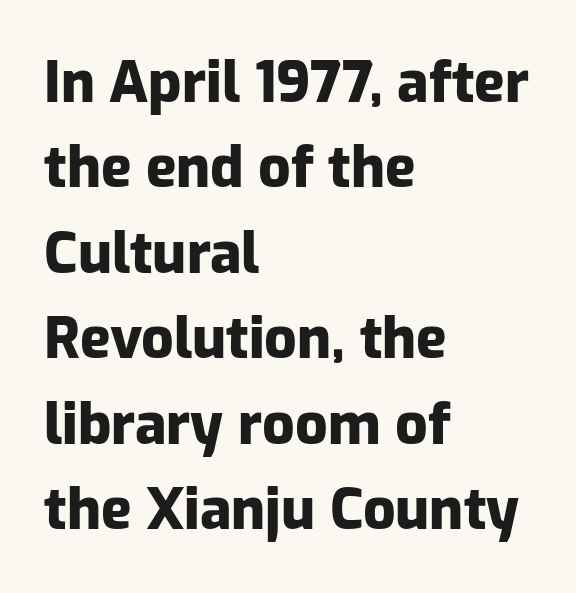
The image shows 57 px heavy sans-serif type, upright; set left-aligned, normal line spacing (1.5x), normal letter spacing, not underlined; low stroke contrast and a medium x-height.
